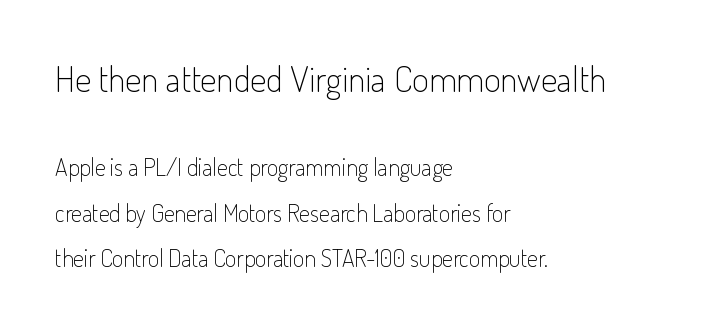
{"serif": "no", "italic": "no", "bold": "no", "weight": "light", "width": "condensed", "stroke_contrast": "low", "x_height": "small", "monospaced": "no", "underline": "no", "align": "left", "line_spacing_ratio": 1.88, "letter_spacing": "normal", "letter_spacing_em": 0.0, "larger_block": "first", "size_ratio": 1.5, "glyph_px": 36}
